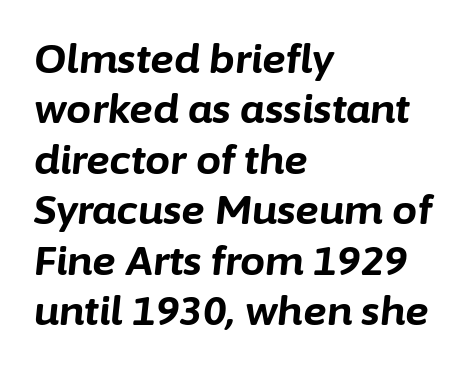
Q: Is the text bold? A: Yes.
Q: Is the text italic (slanted)? A: Yes, it leans right by about 6 degrees.
Q: Is the text underlined? A: No.
Q: How is the paragraph aligned? A: Left-aligned.
Q: Is the spacing between letters normal or unusually wide? A: Normal.
Q: Is the spacing between lines tight, normal or loose? A: Normal.
Q: Width (condensed, normal, or wide)? A: Normal.
Q: Stroke contrast? A: Low.
Q: x-height? A: Medium.
Q: Monospaced? A: No.
